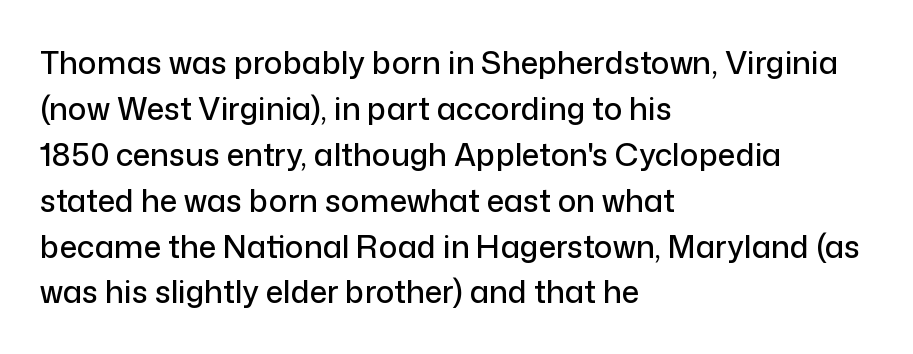
The image shows 31 px sans-serif type, upright; set left-aligned, normal line spacing (1.48x), normal letter spacing, not underlined; low stroke contrast and a medium x-height.
